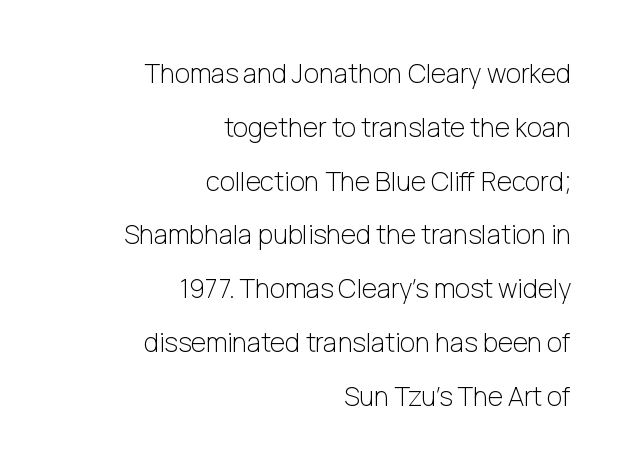
{"italic": "no", "bold": "no", "underline": "no", "align": "right", "line_spacing": "loose", "line_spacing_ratio": 2.07, "letter_spacing": "normal", "letter_spacing_em": 0.0, "glyph_px": 26}
